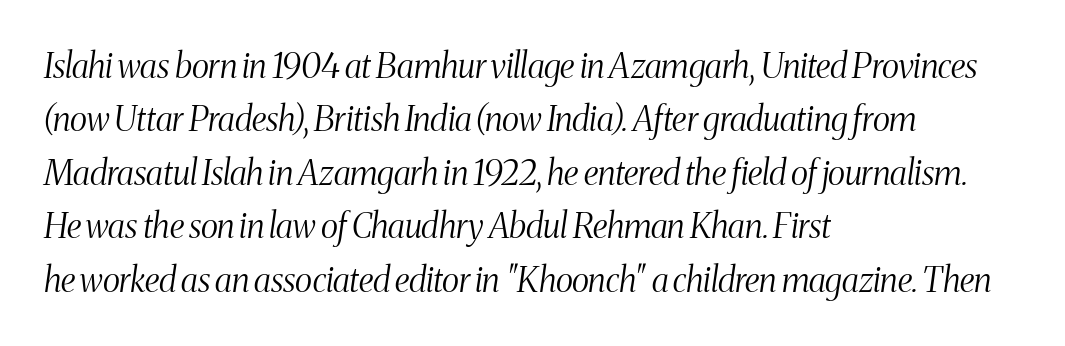
The image shows 34 px light, condensed serif type, italic (leaning right); set left-aligned, normal line spacing (1.57x), normal letter spacing, not underlined; medium stroke contrast and a medium x-height.
